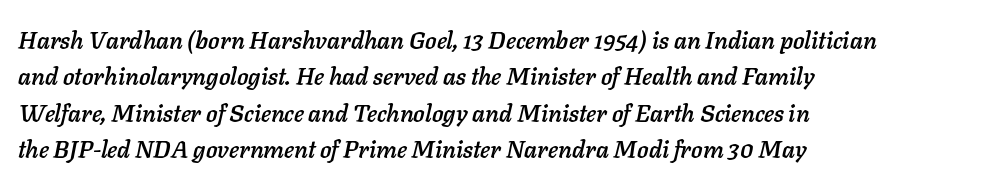
An italicized treatment has been applied to the whole sample. Layout note: lines flush left. Successive baselines arrive at the customary interval. Each word holds together tightly as a unit, with standard inter-letter gaps. The words here are not underlined.
